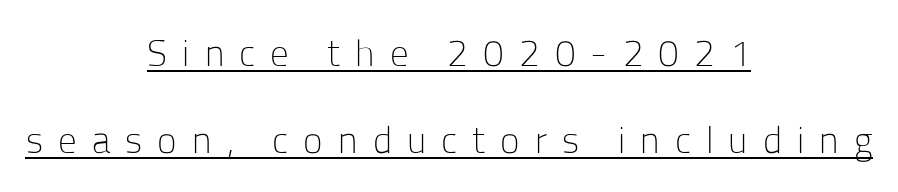
Each stroke keeps to a modest, everyday thickness or less. Each word looks stretched out because of the extra space between its letters. Spacing verdict: proportional, widths tailored to each character. What decoration does the sample have? An underline. Posture: upright roman. The leading is generous, giving the passage an open texture.
